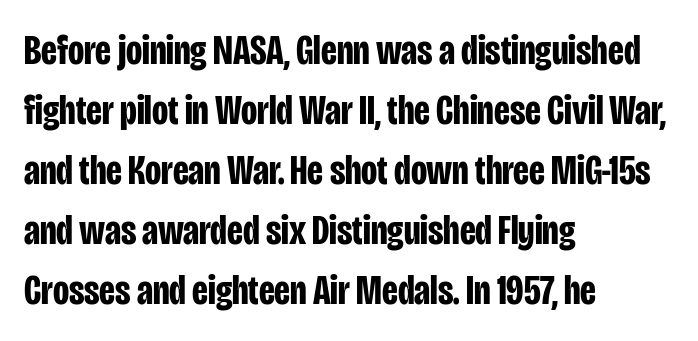
As a designer I'd log this as weight 700, bold. Visually the block forms a straight wall on the left and a jagged coastline on the right. The passage shown is typed in a proportional face where columns would drift. Is there much room between lines? A standard amount, neither cramped nor airy. The designer went with a sans here, leaving each stem footless. Beneath every word, the page is bare.
